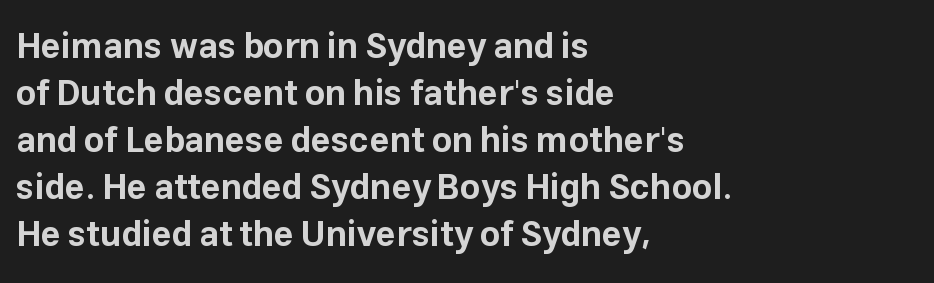
Thick stems and heavy bowls — unmistakably bold. Do the characters align in a grid? No, the font is proportional. Quick note: not italic, upright. Vertically, the passage feels balanced, rows spaced as you'd expect. These lines stack with their left ends in a neat column.
